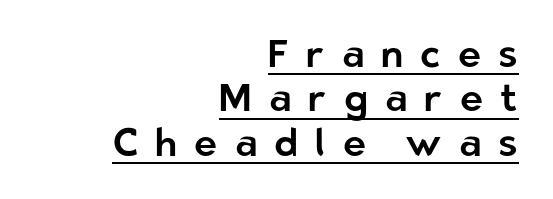
The image shows 39 px sans-serif type, upright; set right-aligned, tight line spacing (1.14x), unusually wide letter spacing (+0.44 em), underlined; low stroke contrast and a medium x-height.
